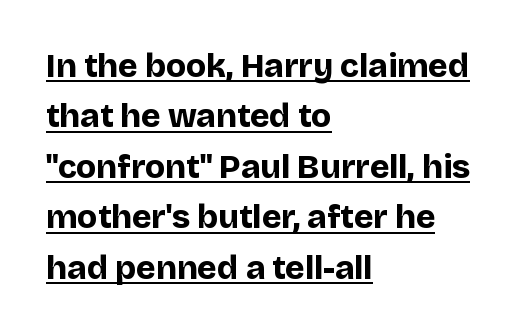
Q: Is the text bold? A: Yes.
Q: Is the text italic (slanted)? A: No, it is upright.
Q: Is the typeface a serif or a sans-serif typeface? A: Sans-serif.
Q: Is the text underlined? A: Yes.
Q: How is the paragraph aligned? A: Left-aligned.
Q: Is the spacing between letters normal or unusually wide? A: Normal.
Q: Is the spacing between lines tight, normal or loose? A: Normal.
Q: Width (condensed, normal, or wide)? A: Normal.
Q: Stroke contrast? A: Low.
Q: x-height? A: Large.
Q: Monospaced? A: No.
